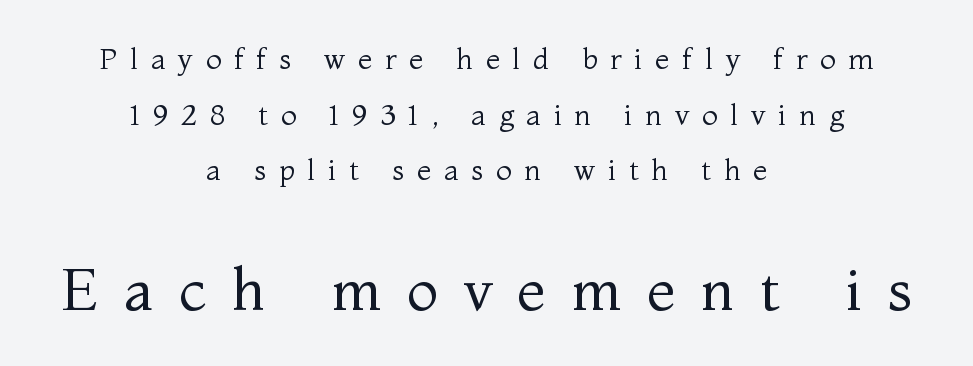
Q: Is the text bold? A: No.
Q: Is the text italic (slanted)? A: No, it is upright.
Q: Is the typeface a serif or a sans-serif typeface? A: Serif.
Q: Is the text underlined? A: No.
Q: How is the paragraph aligned? A: Centered.
Q: Is the spacing between letters normal or unusually wide? A: Unusually wide.
Q: Is the spacing between lines tight, normal or loose? A: Loose.
Q: Which block of text is set in a larger size, the first (top) or the second (bottom)? A: The second (bottom) one.
Q: Width (condensed, normal, or wide)? A: Normal.
Q: Stroke contrast? A: Medium.
Q: x-height? A: Medium.
Q: Monospaced? A: No.
